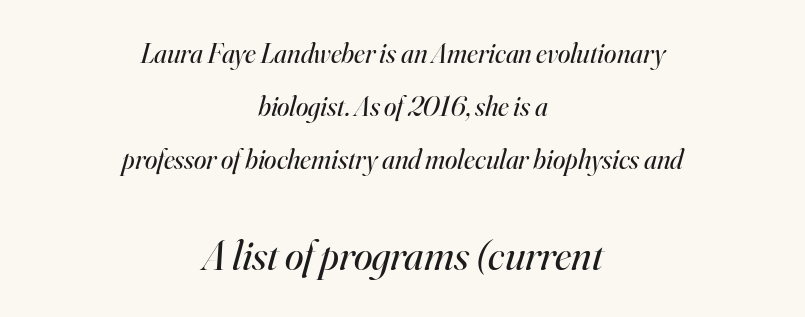
The image shows 42 px regular-weight serif type, italic (leaning right); set centered, loose line spacing (1.9x), normal letter spacing, not underlined; the second (bottom) block is 1.5x larger; high stroke contrast and a small x-height.
